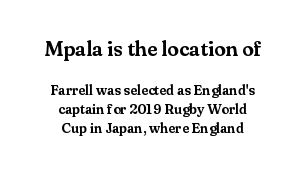
Standard letterfit; no display-style spreading of the glyphs. The area under the type is left untouched. Vertical strokes here are truly vertical. Horizontal bands of white between lines are of average thickness.
